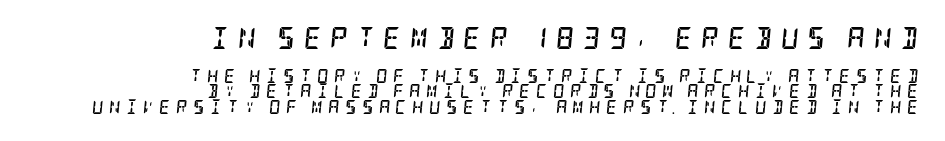
The image shows 22 px bold type, italic (leaning right); set right-aligned, tight line spacing (1.1x), unusually wide letter spacing (+0.39 em), not underlined; the first (top) block is 1.57x larger.
